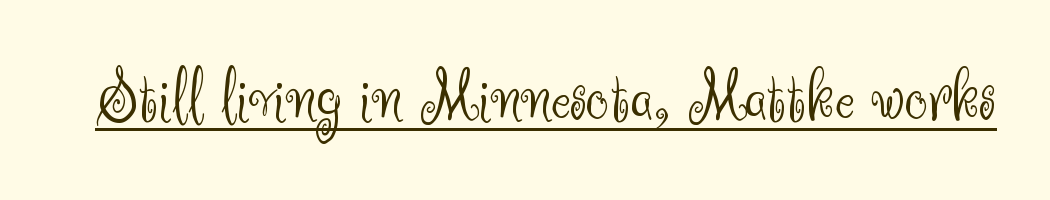
The image shows 73 px light sans-serif type, upright; set normal letter spacing, underlined; medium stroke contrast and a small x-height.
